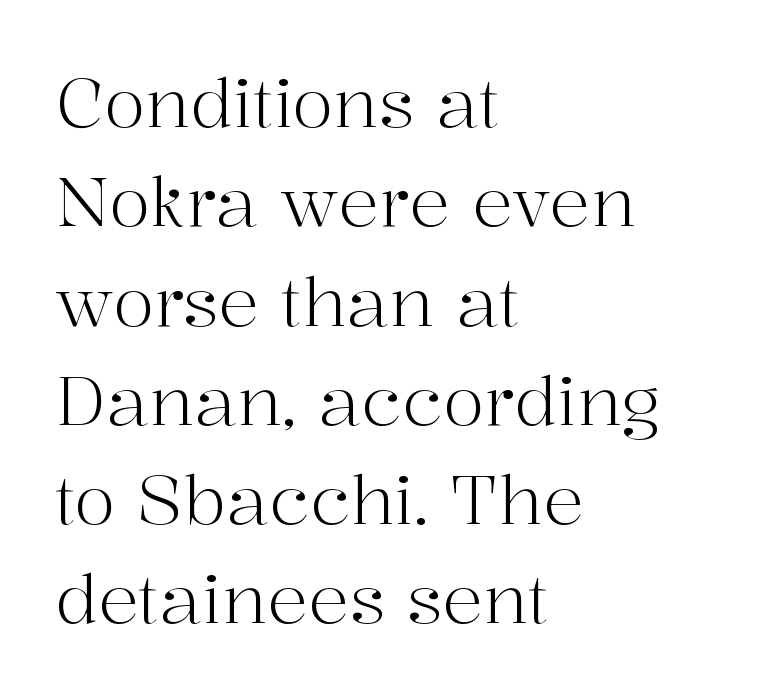
{"serif": "yes", "italic": "no", "bold": "no", "weight": "light", "width": "normal", "stroke_contrast": "high", "x_height": "medium", "monospaced": "no", "underline": "no", "align": "left", "line_spacing": "normal", "line_spacing_ratio": 1.46, "letter_spacing": "normal", "letter_spacing_em": 0.0, "glyph_px": 68}
